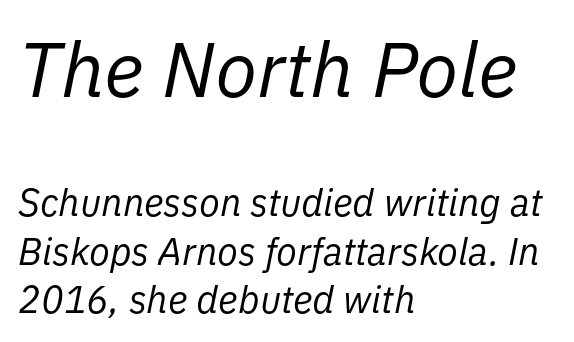
The image shows 77 px regular-weight type, italic (leaning right); set left-aligned, normal line spacing (1.27x), normal letter spacing, not underlined; the first (top) block is 2.03x larger; low stroke contrast and a medium x-height.
